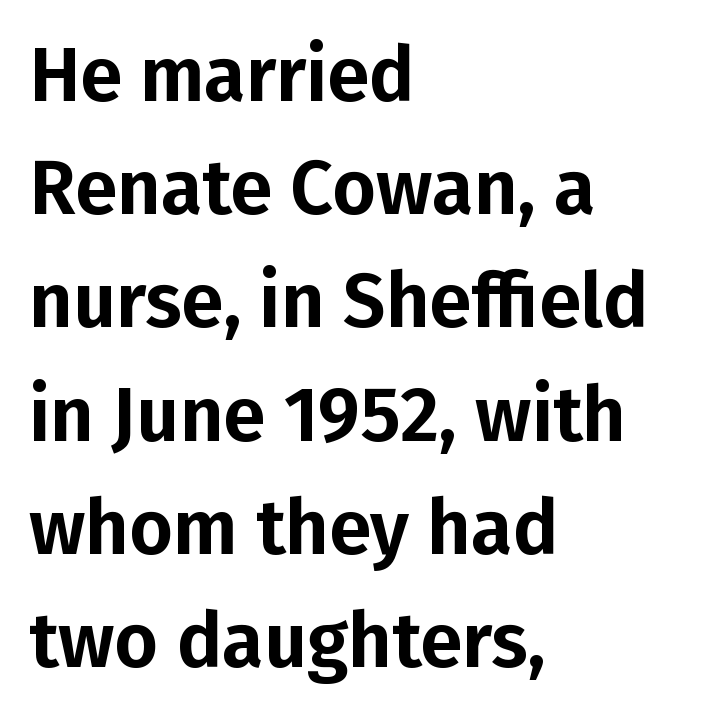
No italicization has been applied; the sample stays upright. This is sans-serif lettering, the kind often seen on screens and signage. Honestly, the letter spacing is just normal — you wouldn't notice it. Is there much room between lines? A standard amount, neither cramped nor airy.
